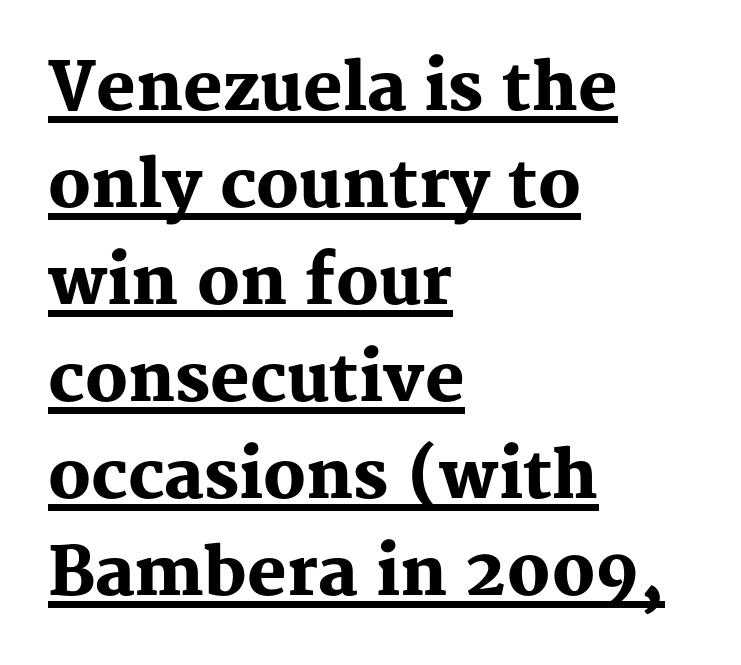
Q: Is the text bold? A: Yes.
Q: Is the text italic (slanted)? A: No, it is upright.
Q: Is the typeface a serif or a sans-serif typeface? A: Serif.
Q: Is the text underlined? A: Yes.
Q: How is the paragraph aligned? A: Left-aligned.
Q: Is the spacing between letters normal or unusually wide? A: Normal.
Q: Is the spacing between lines tight, normal or loose? A: Normal.
Q: Width (condensed, normal, or wide)? A: Normal.
Q: Stroke contrast? A: Medium.
Q: x-height? A: Medium.
Q: Monospaced? A: No.
